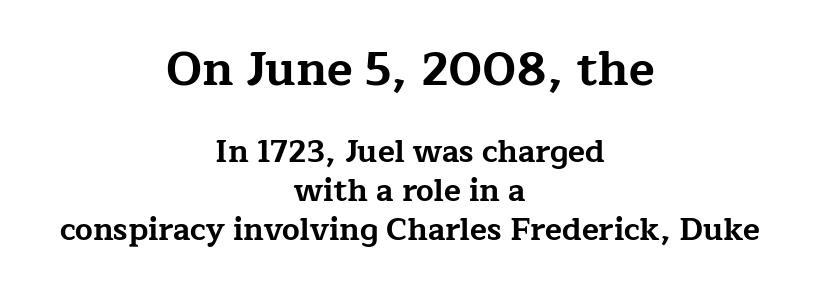
The lettering holds an erect, upright posture throughout. Line starts and ends both wander, symmetrically. This rendering features lettering with no underline. The initial chunk of copy outweighs the following chunk in type size. Tracking here is standard; glyphs follow each other at the usual distance. These lines are rendered in a variable-pitch font.
